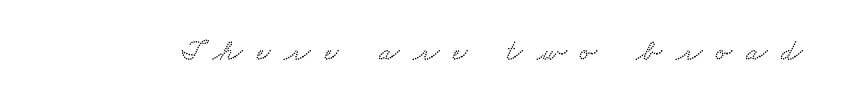
Tracking here is generous; glyphs stand well apart from one another. Looks like regular typesetting: each glyph gets only the width it needs. A clean baseline with only descenders dipping below it.
